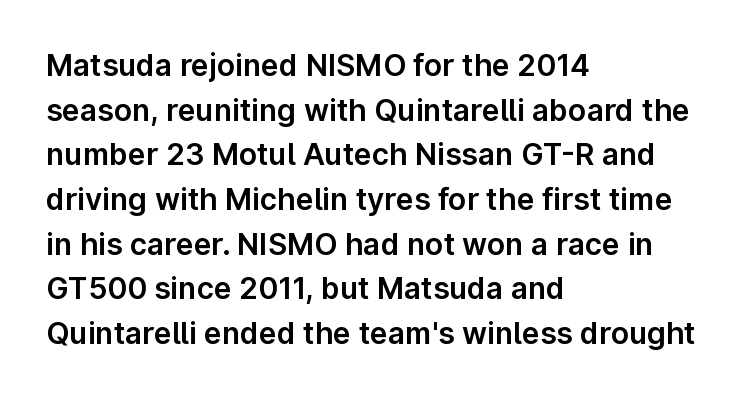
{"serif": "no", "italic": "no", "width": "normal", "stroke_contrast": "low", "x_height": "medium", "monospaced": "no", "underline": "no", "align": "left", "line_spacing": "normal", "line_spacing_ratio": 1.49, "letter_spacing": "normal", "letter_spacing_em": 0.0, "glyph_px": 30}
